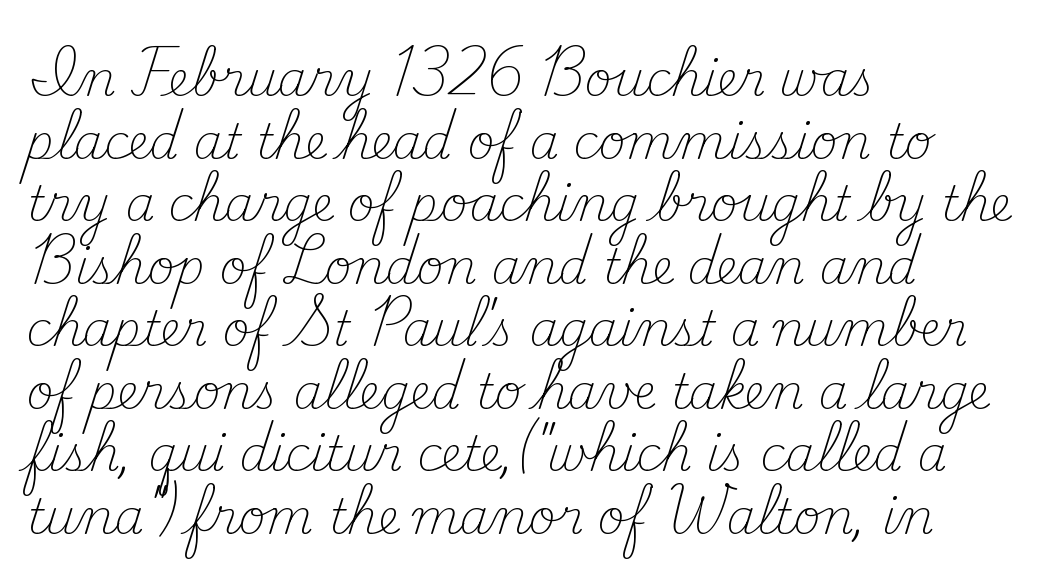
Q: Is the text bold? A: No.
Q: Is the text italic (slanted)? A: Yes.
Q: Is the typeface a serif or a sans-serif typeface? A: Serif.
Q: Is the text underlined? A: No.
Q: How is the paragraph aligned? A: Left-aligned.
Q: Is the spacing between letters normal or unusually wide? A: Normal.
Q: Is the spacing between lines tight, normal or loose? A: Normal.
Q: Width (condensed, normal, or wide)? A: Normal.
Q: Stroke contrast? A: Medium.
Q: x-height? A: Small.
Q: Monospaced? A: No.
